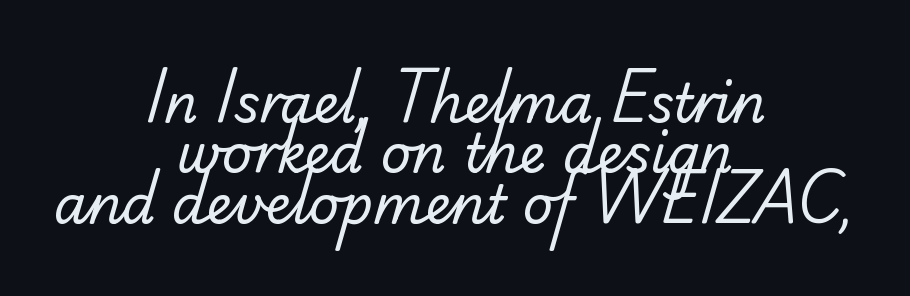
The image shows 53 px regular-weight sans-serif type; set centered, tight line spacing (0.95x), normal letter spacing, not underlined; low stroke contrast and a small x-height.
